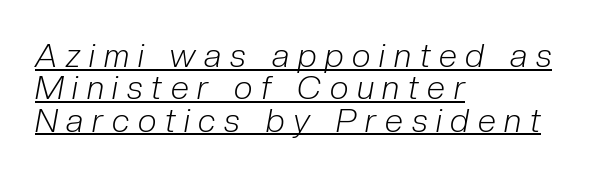
{"italic": "yes", "lean": "right", "slant_degrees": 10, "bold": "no", "weight": "light", "width": "condensed", "stroke_contrast": "low", "x_height": "medium", "monospaced": "no", "underline": "yes", "align": "left", "line_spacing": "tight", "line_spacing_ratio": 0.98, "letter_spacing": "wide", "letter_spacing_em": 0.27, "glyph_px": 33}
